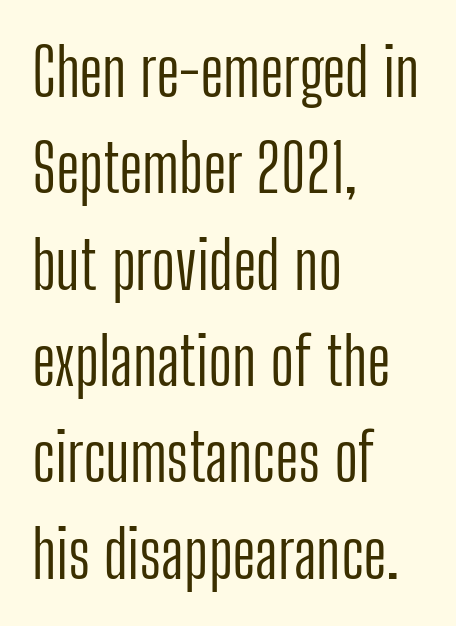
The image shows 66 px light, condensed sans-serif type, upright; set left-aligned, normal line spacing (1.46x), normal letter spacing, not underlined; low stroke contrast and a medium x-height.
